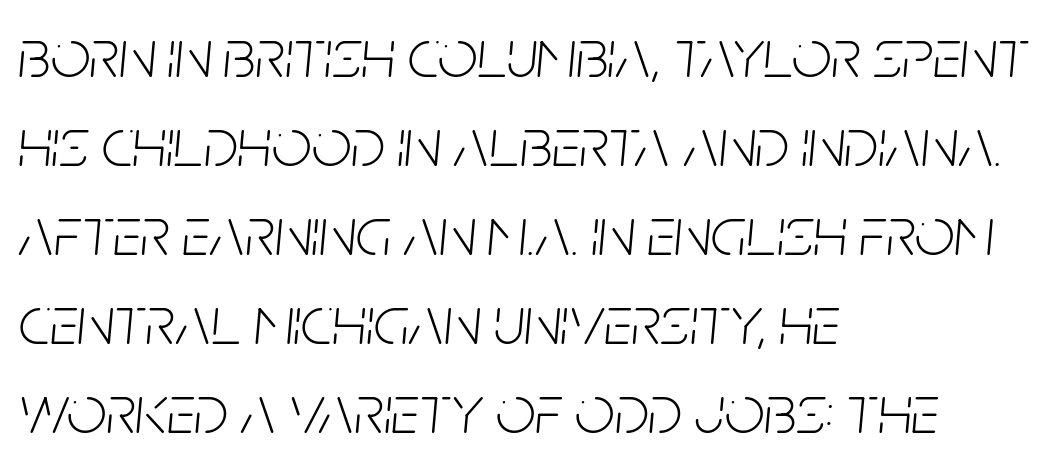
Left-aligned paragraph, ragged on the right. Looks like regular typesetting: each glyph gets only the width it needs. Students, note that the glyphs here touch the page at normal intervals. The text carries the slant typical of an italic or oblique font. The block of text has a typical density, with ordinary space between rows.
